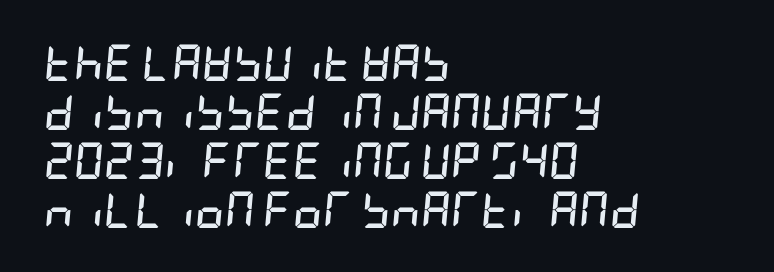
Q: Is the text bold? A: Yes.
Q: Is the text italic (slanted)? A: Yes, it leans right by about 5 degrees.
Q: Is the text underlined? A: No.
Q: How is the paragraph aligned? A: Left-aligned.
Q: Is the spacing between letters normal or unusually wide? A: Normal.
Q: Is the spacing between lines tight, normal or loose? A: Normal.
Q: Width (condensed, normal, or wide)? A: Condensed.
Q: Stroke contrast? A: Low.
Q: x-height? A: Large.
